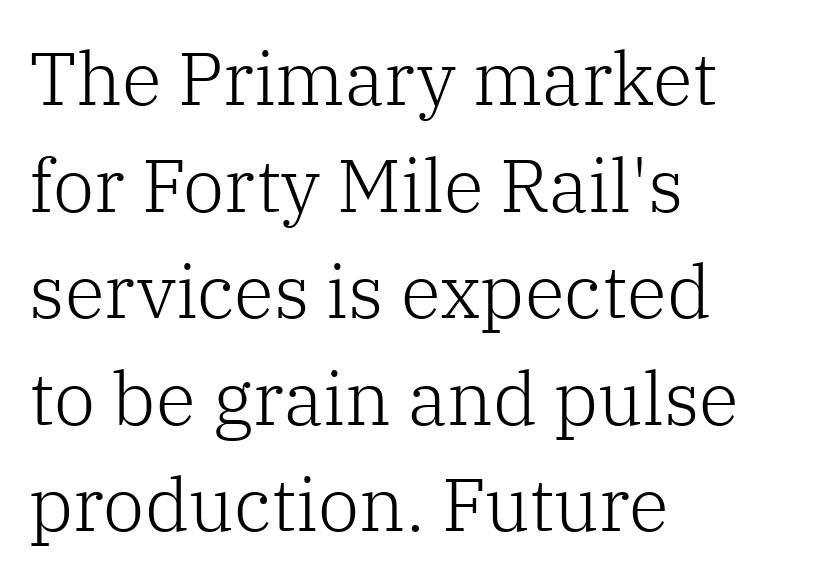
{"serif": "yes", "italic": "no", "bold": "no", "weight": "light", "width": "normal", "stroke_contrast": "low", "x_height": "medium", "monospaced": "no", "underline": "no", "align": "left", "line_spacing": "normal", "line_spacing_ratio": 1.44, "letter_spacing": "normal", "letter_spacing_em": 0.0, "glyph_px": 74}
